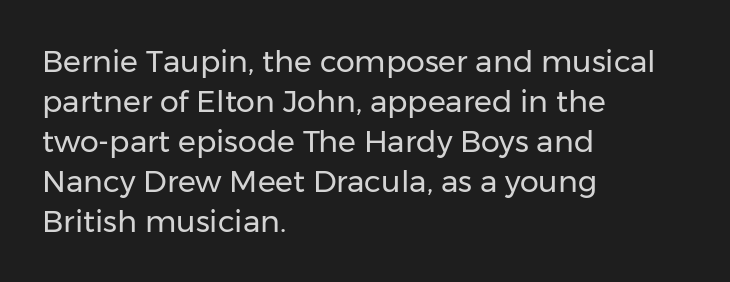
{"serif": "no", "italic": "no", "bold": "no", "weight": "regular", "width": "normal", "stroke_contrast": "low", "x_height": "medium", "monospaced": "no", "underline": "no", "align": "left", "line_spacing": "normal", "line_spacing_ratio": 1.33, "letter_spacing": "normal", "letter_spacing_em": 0.0, "glyph_px": 30}
